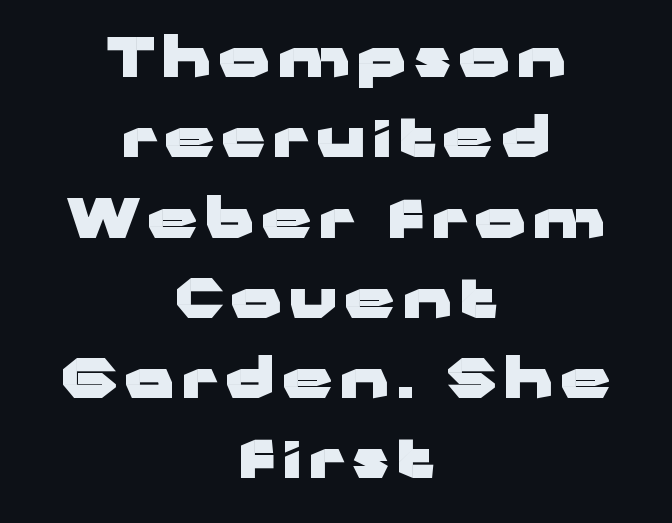
The image shows 55 px heavy, wide sans-serif type, upright; set centered, normal line spacing (1.46x), not underlined; low stroke contrast and a medium x-height.
